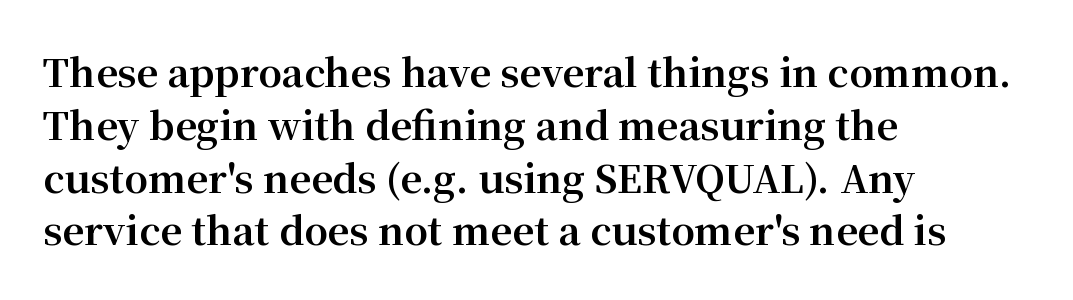
Q: Is the text bold? A: Yes.
Q: Is the text italic (slanted)? A: No, it is upright.
Q: Is the typeface a serif or a sans-serif typeface? A: Serif.
Q: Is the text underlined? A: No.
Q: How is the paragraph aligned? A: Left-aligned.
Q: Is the spacing between letters normal or unusually wide? A: Normal.
Q: Is the spacing between lines tight, normal or loose? A: Normal.
Q: Width (condensed, normal, or wide)? A: Normal.
Q: Stroke contrast? A: Medium.
Q: x-height? A: Medium.
Q: Monospaced? A: No.
